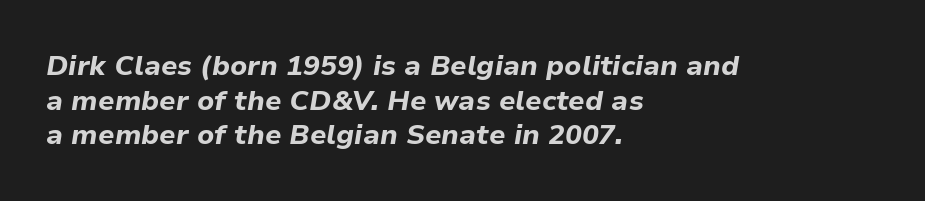
The image shows 28 px bold type, italic (leaning right); set left-aligned, line spacing 1.24x, normal letter spacing, not underlined; low stroke contrast and a medium x-height.
